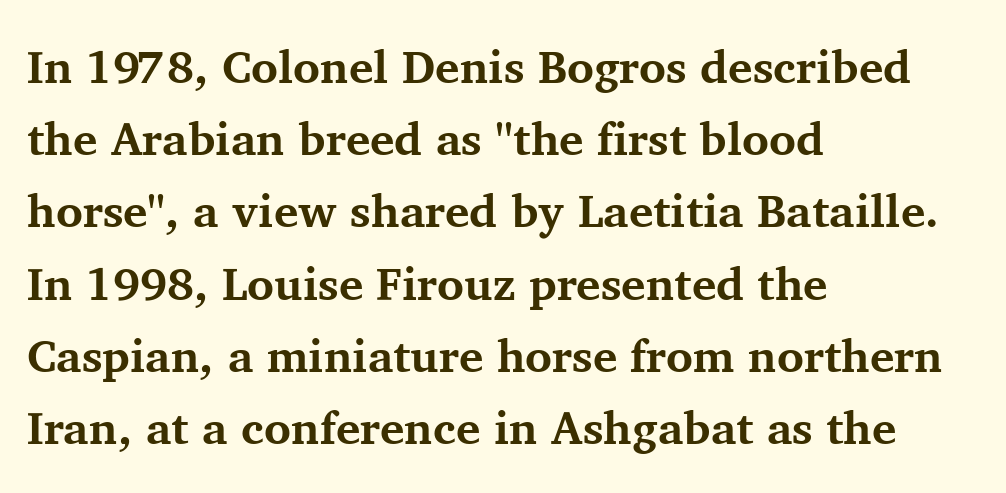
This rendering leaves character spacing at its baseline value. The glyphs have the mass of a bold cut. Is there much room between lines? A standard amount, neither cramped nor airy. The gap between lines stays unmarked. The paragraph shown leans on its left margin. Do the characters align in a grid? No, the font is proportional.
